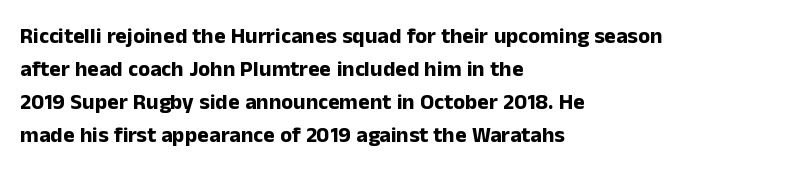
Q: Is the text bold? A: Yes.
Q: Is the text italic (slanted)? A: No, it is upright.
Q: Is the text underlined? A: No.
Q: How is the paragraph aligned? A: Left-aligned.
Q: Is the spacing between letters normal or unusually wide? A: Normal.
Q: Is the spacing between lines tight, normal or loose? A: Normal.
